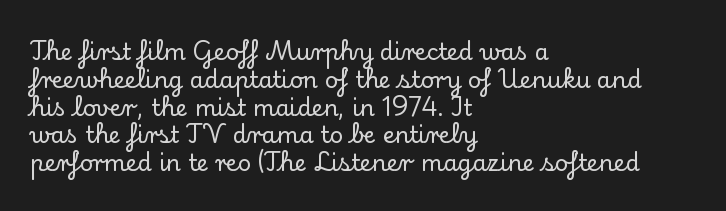
Q: Is the text italic (slanted)? A: No, it is upright.
Q: Is the text underlined? A: No.
Q: How is the paragraph aligned? A: Left-aligned.
Q: Is the spacing between letters normal or unusually wide? A: Normal.
